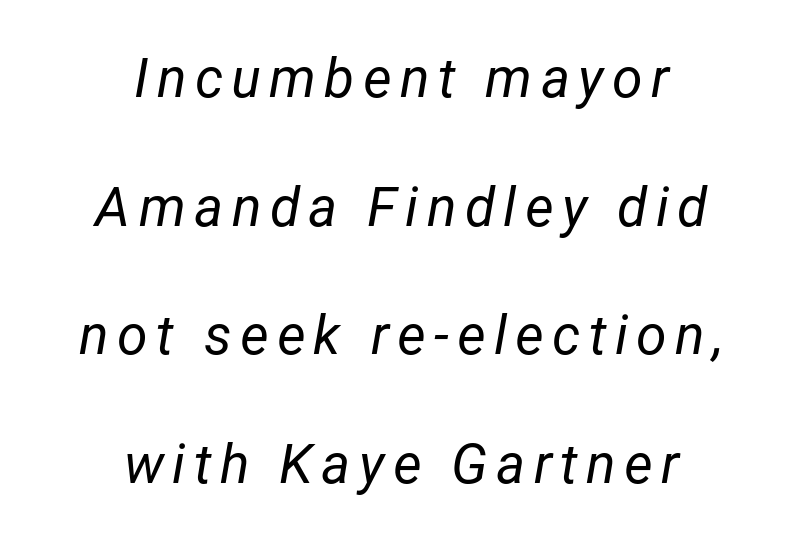
The image shows 55 px regular-weight type, italic (leaning right); set centered, loose line spacing (2.34x), not underlined; low stroke contrast and a medium x-height.
